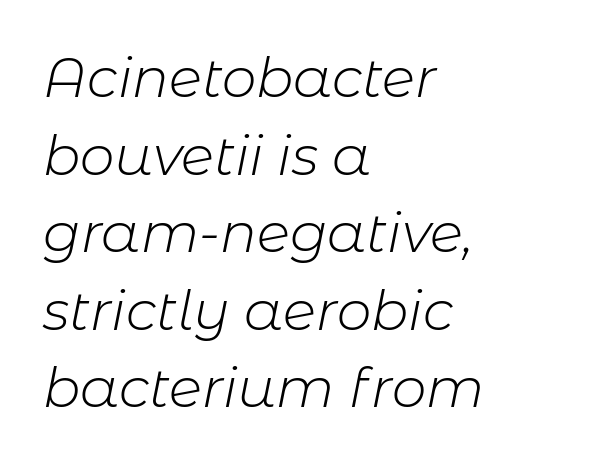
The baseline area is clear. Visually the block forms a straight wall on the left and a jagged coastline on the right. You can tell it's italic because the verticals aren't actually vertical. Spacing verdict: proportional, widths tailored to each character.
